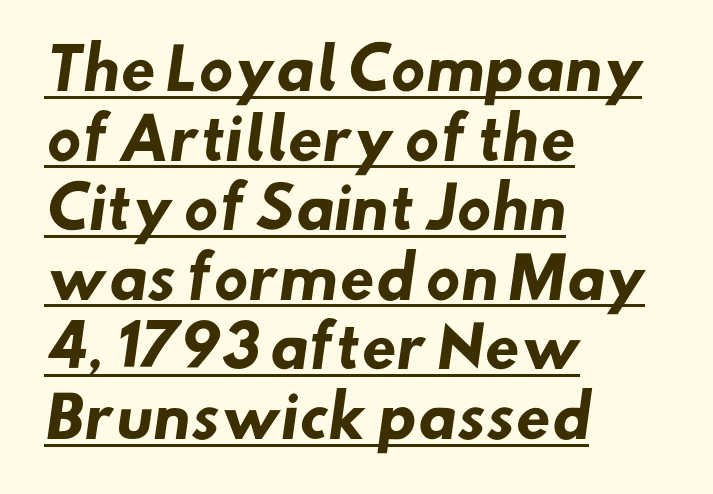
{"serif": "no", "bold": "yes", "weight": "heavy", "width": "normal", "stroke_contrast": "low", "x_height": "small", "monospaced": "no", "underline": "yes", "align": "left", "line_spacing_ratio": 1.22, "letter_spacing": "normal", "letter_spacing_em": 0.0, "glyph_px": 57}
